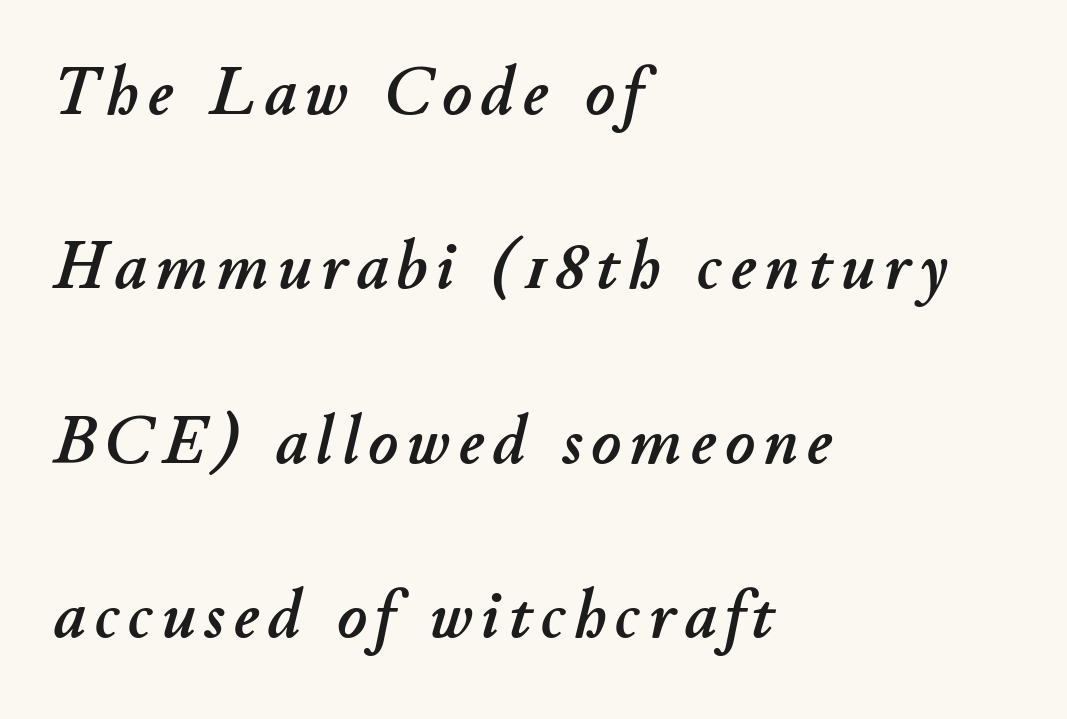
Q: Is the text italic (slanted)? A: Yes, it leans right by about 11 degrees.
Q: Is the text underlined? A: No.
Q: How is the paragraph aligned? A: Left-aligned.
Q: Is the spacing between lines tight, normal or loose? A: Loose.
Q: Width (condensed, normal, or wide)? A: Normal.
Q: Stroke contrast? A: Low.
Q: x-height? A: Small.
Q: Monospaced? A: No.
